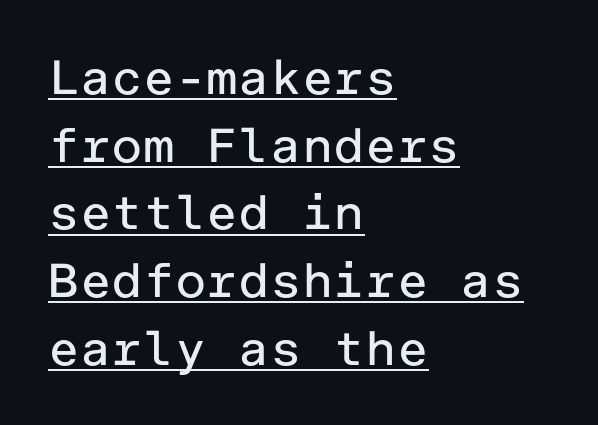
Q: Is the text bold? A: No.
Q: Is the text italic (slanted)? A: No, it is upright.
Q: Is the typeface a serif or a sans-serif typeface? A: Sans-serif.
Q: Is the text underlined? A: Yes.
Q: How is the paragraph aligned? A: Left-aligned.
Q: Is the spacing between letters normal or unusually wide? A: Normal.
Q: Is the spacing between lines tight, normal or loose? A: Normal.
Q: Width (condensed, normal, or wide)? A: Normal.
Q: Stroke contrast? A: Low.
Q: x-height? A: Medium.
